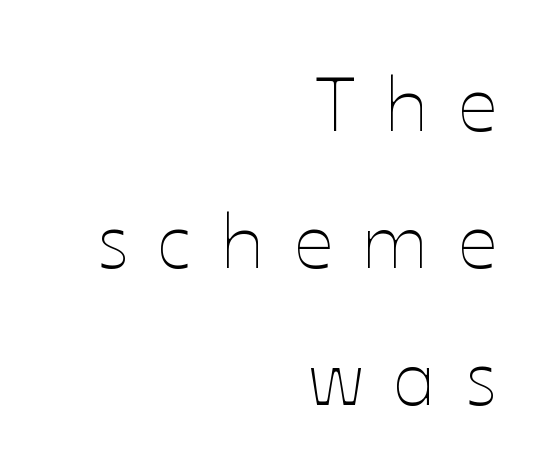
The image shows 77 px thin type, upright; set right-aligned, line spacing 1.78x, unusually wide letter spacing (+0.38 em), not underlined; low stroke contrast and a medium x-height.
